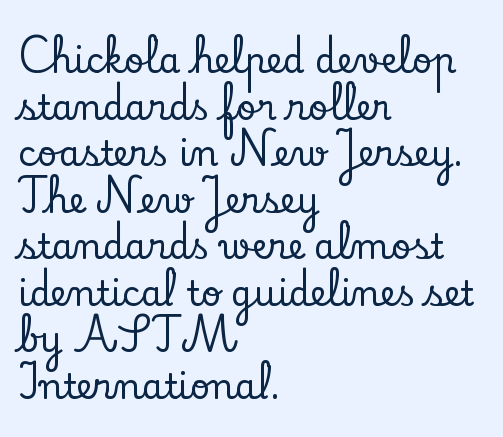
{"serif": "yes", "italic": "no", "width": "normal", "stroke_contrast": "low", "x_height": "small", "monospaced": "no", "underline": "no", "align": "left", "line_spacing": "normal", "line_spacing_ratio": 1.33, "letter_spacing": "normal", "letter_spacing_em": 0.0, "glyph_px": 35}
